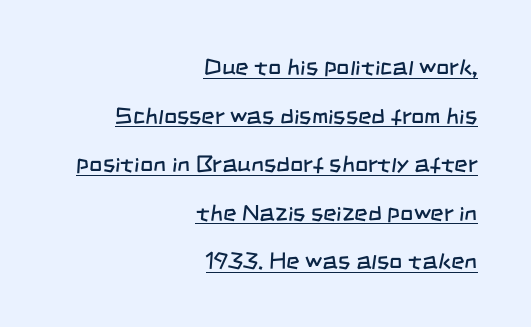
On a weight scale, this lands at 450 or below. The passage shown is underscored from start to finish. This block would shrink considerably if given ordinary leading; it's expanded now. Between one letter and the next there's only the usual sliver of space.
